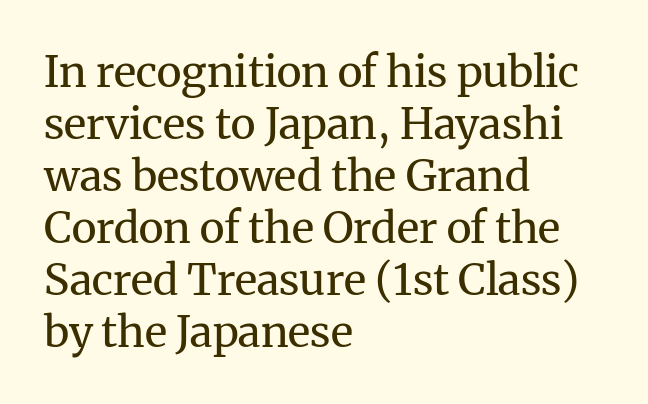
Nope, not italic — everything's standing straight. Serif or sans? Serif — the stroke terminals have little feet. Caption: multi-line text, flush left, ragged right. Lines of text with bare space underneath. Looks like regular typesetting: each glyph gets only the width it needs. No chunkiness to these letters — they're not bold.
